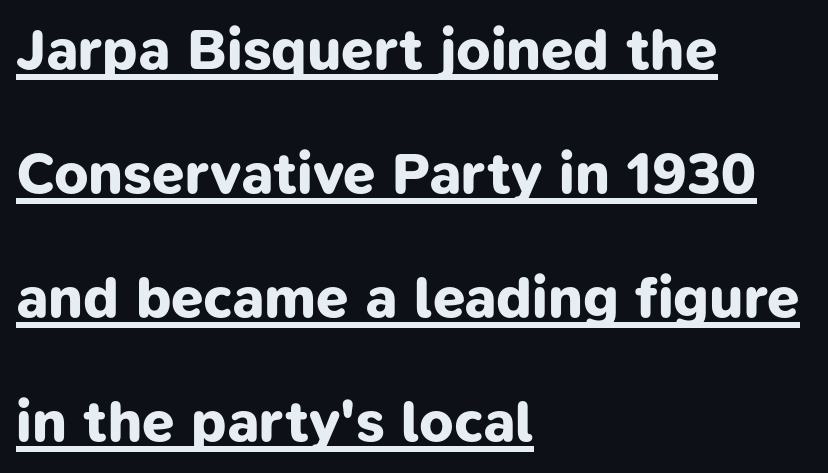
The image shows 58 px bold sans-serif type; set left-aligned, loose line spacing (2.14x), normal letter spacing, underlined; low stroke contrast and a medium x-height.
